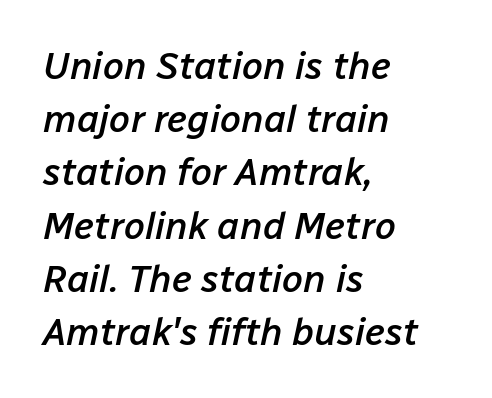
The image shows 38 px semibold type, italic (leaning right); set left-aligned, normal line spacing (1.4x), normal letter spacing, not underlined; low stroke contrast and a medium x-height.
